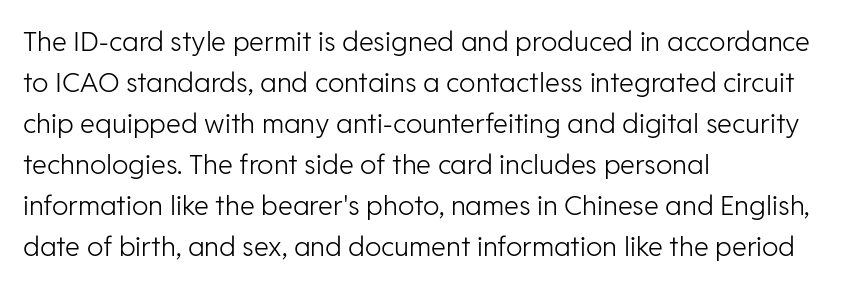
Q: Is the text bold? A: No.
Q: Is the text italic (slanted)? A: No, it is upright.
Q: Is the text underlined? A: No.
Q: How is the paragraph aligned? A: Left-aligned.
Q: Is the spacing between letters normal or unusually wide? A: Normal.
Q: Is the spacing between lines tight, normal or loose? A: Normal.
